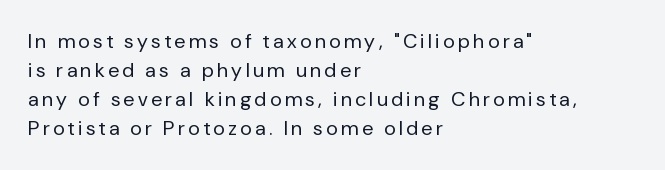
Q: Is the text bold? A: No.
Q: Is the text italic (slanted)? A: No, it is upright.
Q: Is the text underlined? A: No.
Q: How is the paragraph aligned? A: Left-aligned.
Q: Is the spacing between lines tight, normal or loose? A: Normal.
